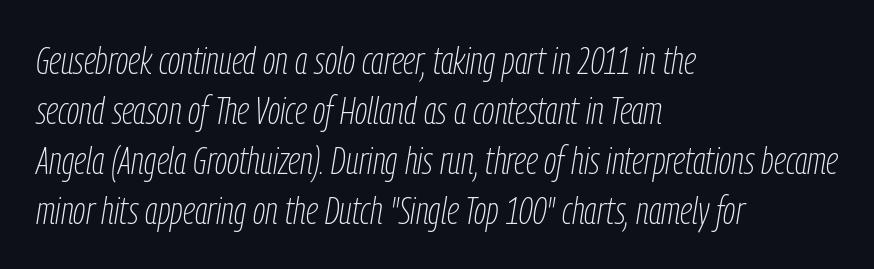
{"italic": "yes", "lean": "right", "slant_degrees": 9, "bold": "no", "weight": "thin", "width": "condensed", "stroke_contrast": "low", "x_height": "medium", "monospaced": "no", "underline": "no", "align": "left", "line_spacing": "normal", "line_spacing_ratio": 1.28, "letter_spacing": "normal", "letter_spacing_em": 0.0, "glyph_px": 39}
